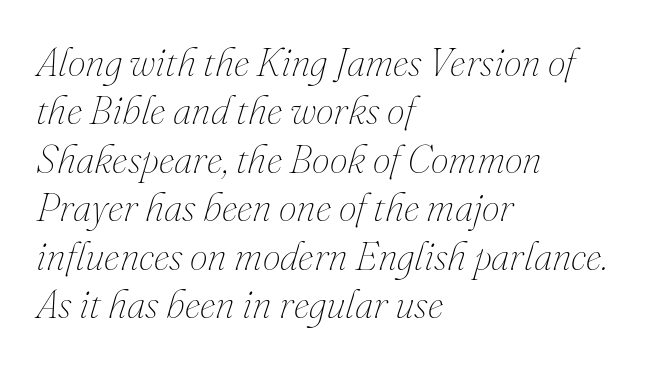
The image shows 40 px thin type, italic (leaning right); set left-aligned, line spacing 1.21x, normal letter spacing, not underlined; medium stroke contrast and a small x-height.
